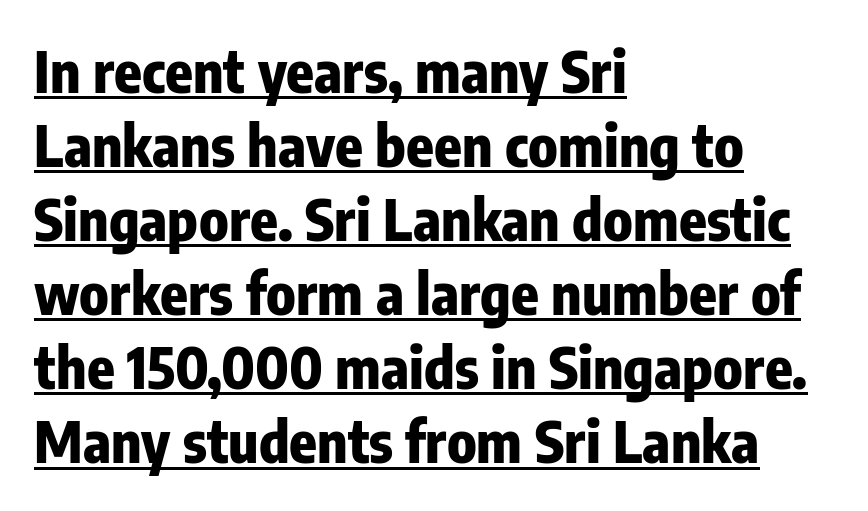
The passage shown has conventional tracking throughout. Reading down the column, the eye jumps a familiar distance to each next line. This sample carries an underscore along the baseline area. The sample has been set heavy, in full bold. Character widths vary here, with narrow letters taking less room than wide ones. Posture: upright roman.
